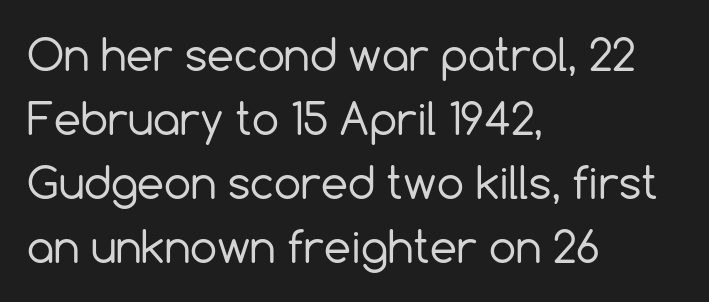
Q: Is the text bold? A: No.
Q: Is the text italic (slanted)? A: No, it is upright.
Q: Is the typeface a serif or a sans-serif typeface? A: Sans-serif.
Q: Is the text underlined? A: No.
Q: How is the paragraph aligned? A: Left-aligned.
Q: Is the spacing between letters normal or unusually wide? A: Normal.
Q: Is the spacing between lines tight, normal or loose? A: Normal.
Q: Width (condensed, normal, or wide)? A: Normal.
Q: x-height? A: Medium.
Q: Monospaced? A: No.
